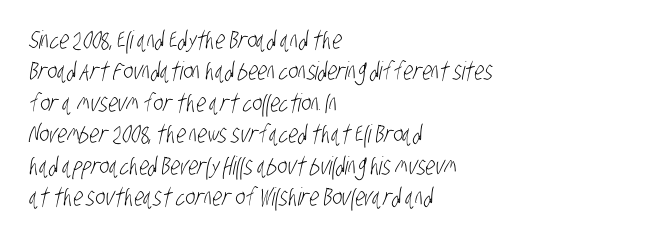
Q: Is the text bold? A: No.
Q: Is the text underlined? A: No.
Q: How is the paragraph aligned? A: Left-aligned.
Q: Is the spacing between letters normal or unusually wide? A: Normal.
Q: Is the spacing between lines tight, normal or loose? A: Normal.
